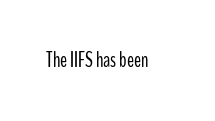
{"italic": "no", "bold": "no", "underline": "no", "letter_spacing": "normal", "letter_spacing_em": 0.0, "glyph_px": 21}
